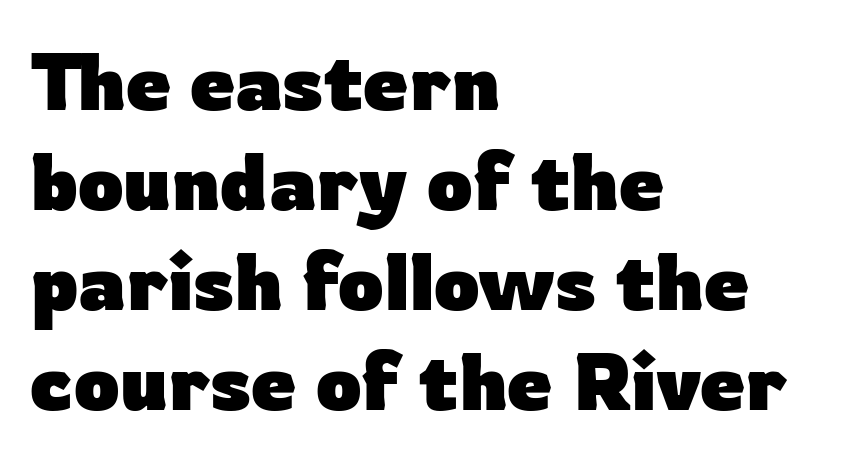
These lines stack with their left ends in a neat column. Stroke terminals: plain, sans-serif. Type without underlining. Letter spacing: default. Pretty heavy lettering here — definitely bold.
